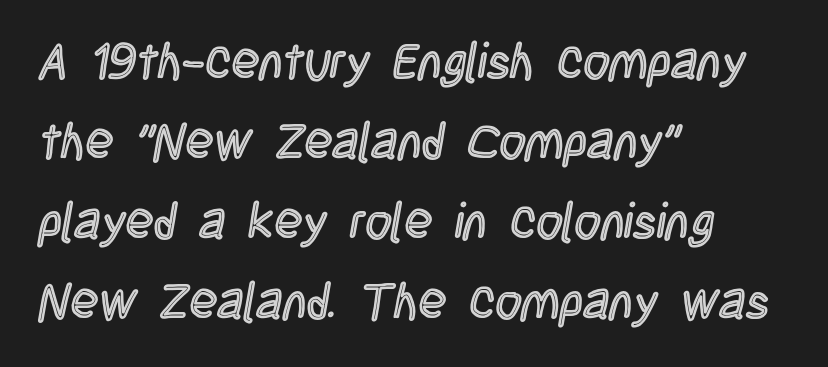
{"width": "condensed", "x_height": "large", "monospaced": "no", "underline": "no", "align": "left", "line_spacing": "normal", "line_spacing_ratio": 1.57, "letter_spacing": "normal", "letter_spacing_em": 0.0, "glyph_px": 51}
